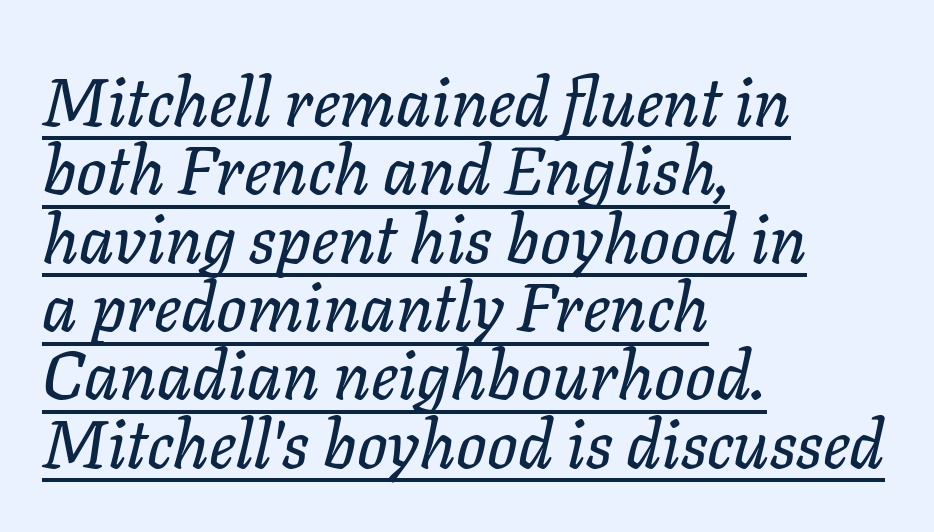
{"italic": "yes", "lean": "right", "slant_degrees": 11, "width": "normal", "stroke_contrast": "low", "x_height": "medium", "monospaced": "no", "underline": "yes", "align": "left", "line_spacing": "tight", "line_spacing_ratio": 1.02, "letter_spacing": "normal", "letter_spacing_em": 0.0, "glyph_px": 67}
